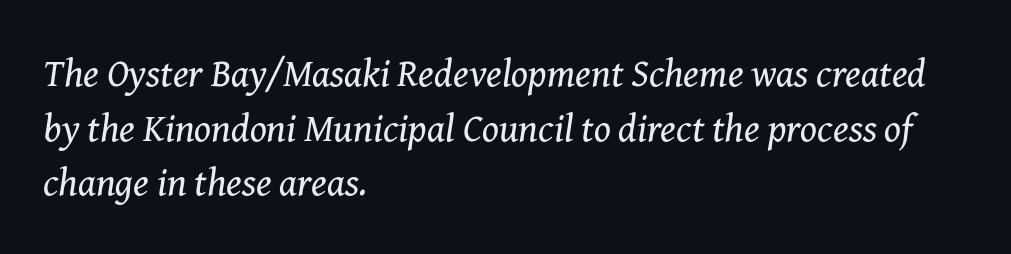
The image shows 39 px regular-weight serif type, italic (leaning right); set left-aligned, normal line spacing (1.4x), normal letter spacing, not underlined; medium stroke contrast and a medium x-height.
